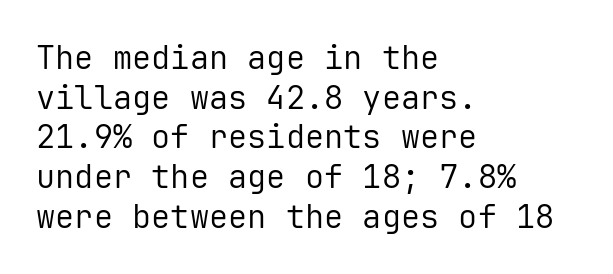
Q: Is the text bold? A: No.
Q: Is the text italic (slanted)? A: No, it is upright.
Q: Is the typeface a serif or a sans-serif typeface? A: Sans-serif.
Q: Is the text underlined? A: No.
Q: How is the paragraph aligned? A: Left-aligned.
Q: Is the spacing between letters normal or unusually wide? A: Normal.
Q: Width (condensed, normal, or wide)? A: Normal.
Q: Stroke contrast? A: Low.
Q: x-height? A: Medium.
Q: Monospaced? A: Yes.
